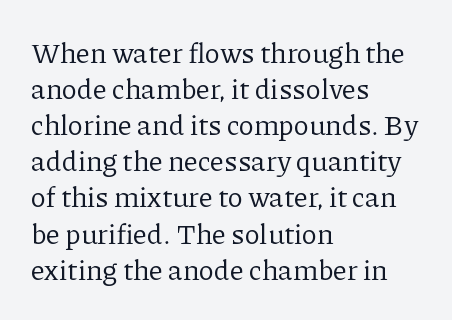
Q: Is the text bold? A: No.
Q: Is the text italic (slanted)? A: No, it is upright.
Q: Is the typeface a serif or a sans-serif typeface? A: Serif.
Q: Is the text underlined? A: No.
Q: How is the paragraph aligned? A: Left-aligned.
Q: Is the spacing between letters normal or unusually wide? A: Normal.
Q: Is the spacing between lines tight, normal or loose? A: Normal.
Q: Width (condensed, normal, or wide)? A: Normal.
Q: Stroke contrast? A: Low.
Q: x-height? A: Medium.
Q: Monospaced? A: No.
